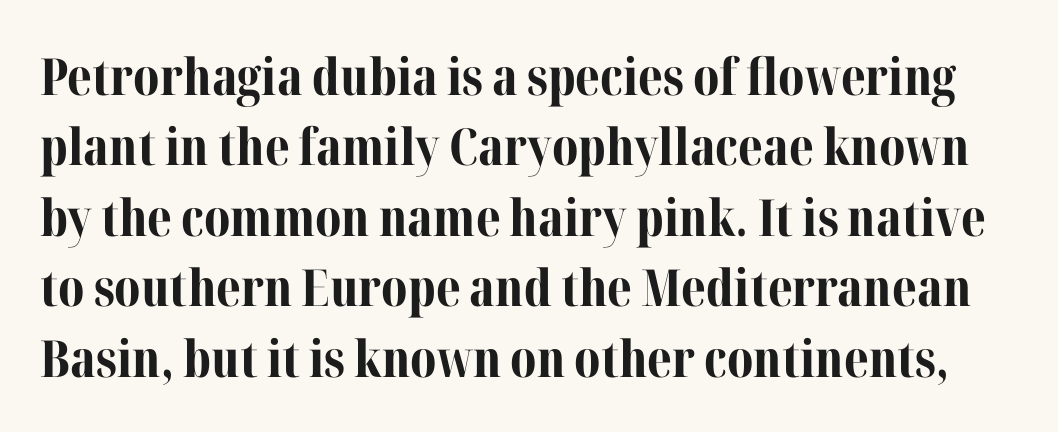
Q: Is the text bold? A: Yes.
Q: Is the text italic (slanted)? A: No, it is upright.
Q: Is the typeface a serif or a sans-serif typeface? A: Serif.
Q: Is the text underlined? A: No.
Q: Is the spacing between letters normal or unusually wide? A: Normal.
Q: Is the spacing between lines tight, normal or loose? A: Normal.
Q: Width (condensed, normal, or wide)? A: Normal.
Q: Stroke contrast? A: Medium.
Q: x-height? A: Medium.
Q: Monospaced? A: No.
